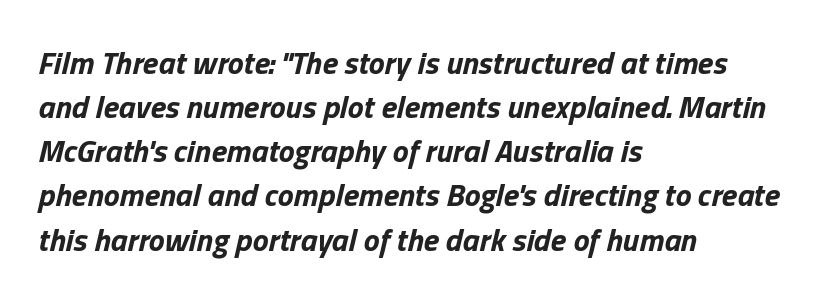
{"italic": "yes", "lean": "right", "slant_degrees": 13, "bold": "yes", "weight": "bold", "width": "normal", "stroke_contrast": "low", "x_height": "medium", "monospaced": "no", "underline": "no", "align": "left", "line_spacing": "normal", "line_spacing_ratio": 1.38, "letter_spacing": "normal", "letter_spacing_em": 0.0, "glyph_px": 32}
